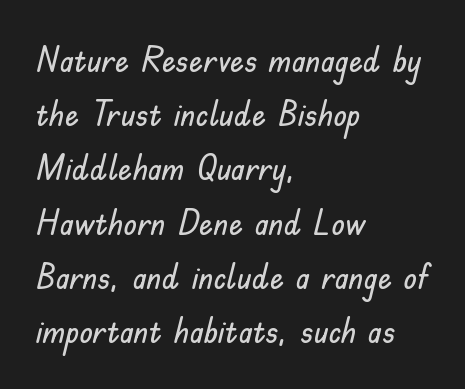
The image shows 35 px sans-serif type; set left-aligned, normal line spacing (1.55x), normal letter spacing, not underlined; low stroke contrast and a small x-height.
